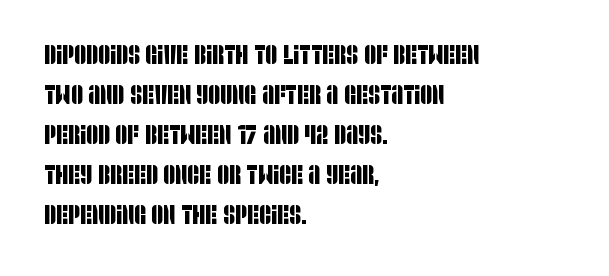
{"underline": "no", "align": "left", "line_spacing": "normal", "line_spacing_ratio": 1.54, "letter_spacing": "normal", "letter_spacing_em": 0.0, "glyph_px": 26}
